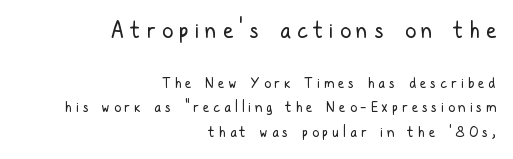
The image shows 22 px text type, upright; set right-aligned, line spacing 1.77x, unusually wide letter spacing (+0.29 em), not underlined; the first (top) block is 1.57x larger.
